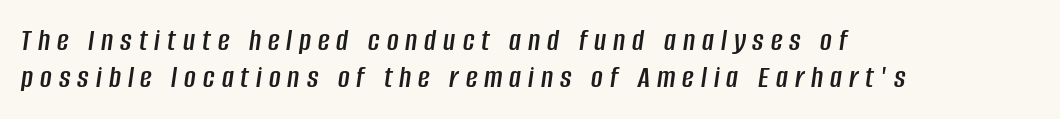
{"italic": "yes", "lean": "right", "slant_degrees": 8, "width": "condensed", "stroke_contrast": "low", "x_height": "large", "monospaced": "no", "underline": "no", "align": "left", "line_spacing_ratio": 1.17, "letter_spacing": "wide", "letter_spacing_em": 0.22, "glyph_px": 32}
